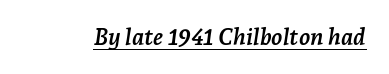
Tracking here is standard; glyphs follow each other at the usual distance. Is there an underline? Yes — a line sits under the letters. It's the slanting kind of type. The glyphs have the mass of a bold cut.
